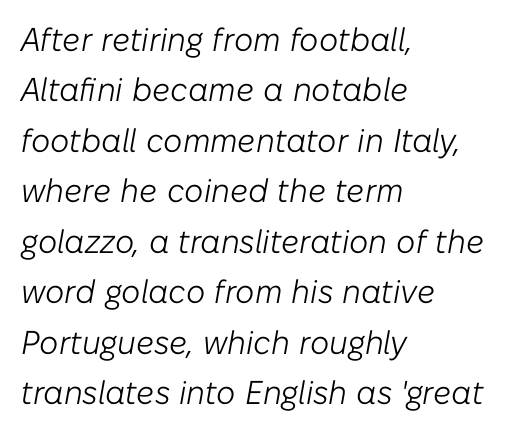
Q: Is the text bold? A: No.
Q: Is the text italic (slanted)? A: Yes, it leans right by about 10 degrees.
Q: Is the text underlined? A: No.
Q: How is the paragraph aligned? A: Left-aligned.
Q: Is the spacing between letters normal or unusually wide? A: Normal.
Q: Is the spacing between lines tight, normal or loose? A: Normal.
Q: Width (condensed, normal, or wide)? A: Normal.
Q: Stroke contrast? A: Low.
Q: x-height? A: Medium.
Q: Monospaced? A: No.
